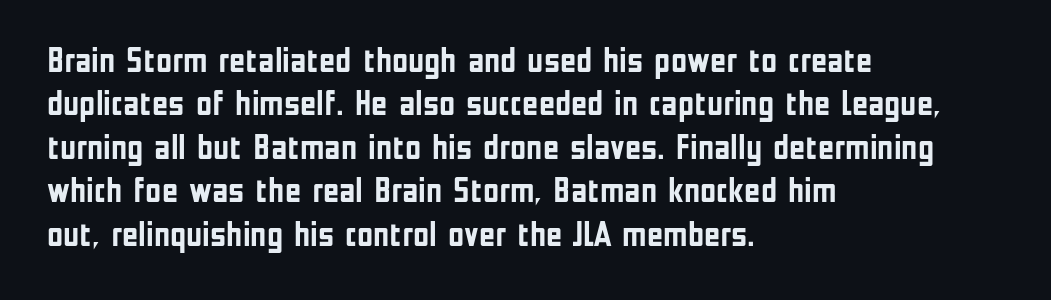
{"serif": "no", "italic": "no", "bold": "yes", "weight": "semibold", "width": "condensed", "stroke_contrast": "low", "x_height": "medium", "monospaced": "no", "underline": "no", "align": "left", "line_spacing_ratio": 1.24, "letter_spacing": "normal", "letter_spacing_em": 0.0, "glyph_px": 35}
